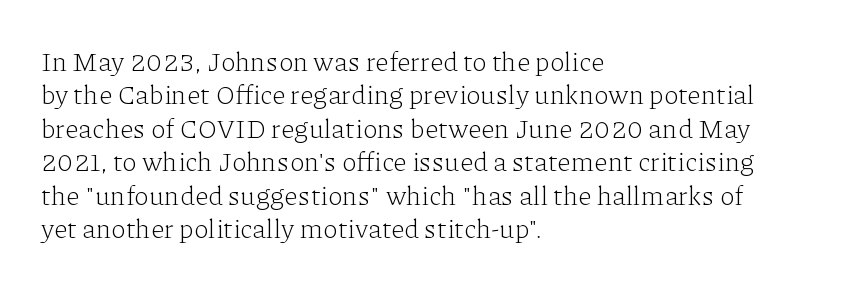
Q: Is the text bold? A: No.
Q: Is the text italic (slanted)? A: No, it is upright.
Q: Is the text underlined? A: No.
Q: How is the paragraph aligned? A: Left-aligned.
Q: Is the spacing between letters normal or unusually wide? A: Normal.
